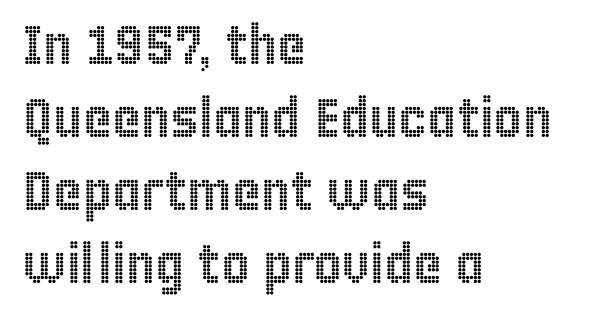
Q: Is the text italic (slanted)? A: No, it is upright.
Q: Is the text underlined? A: No.
Q: How is the paragraph aligned? A: Left-aligned.
Q: Is the spacing between letters normal or unusually wide? A: Normal.
Q: Is the spacing between lines tight, normal or loose? A: Normal.
Q: Width (condensed, normal, or wide)? A: Condensed.
Q: x-height? A: Large.
Q: Monospaced? A: No.
